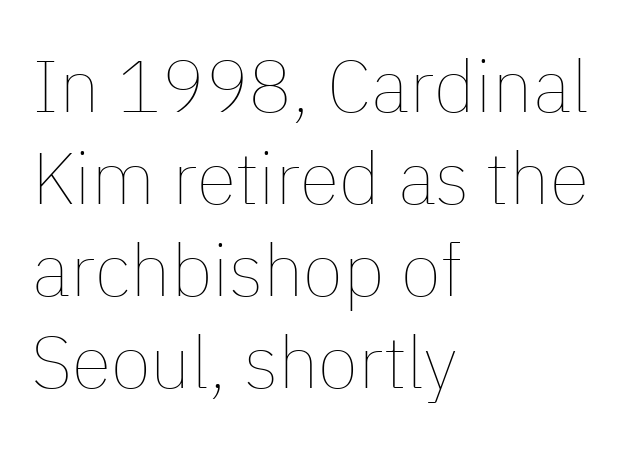
Q: Is the text bold? A: No.
Q: Is the text italic (slanted)? A: No, it is upright.
Q: Is the text underlined? A: No.
Q: How is the paragraph aligned? A: Left-aligned.
Q: Is the spacing between letters normal or unusually wide? A: Normal.
Q: Is the spacing between lines tight, normal or loose? A: Normal.
Q: Width (condensed, normal, or wide)? A: Normal.
Q: Stroke contrast? A: Low.
Q: x-height? A: Medium.
Q: Monospaced? A: No.
